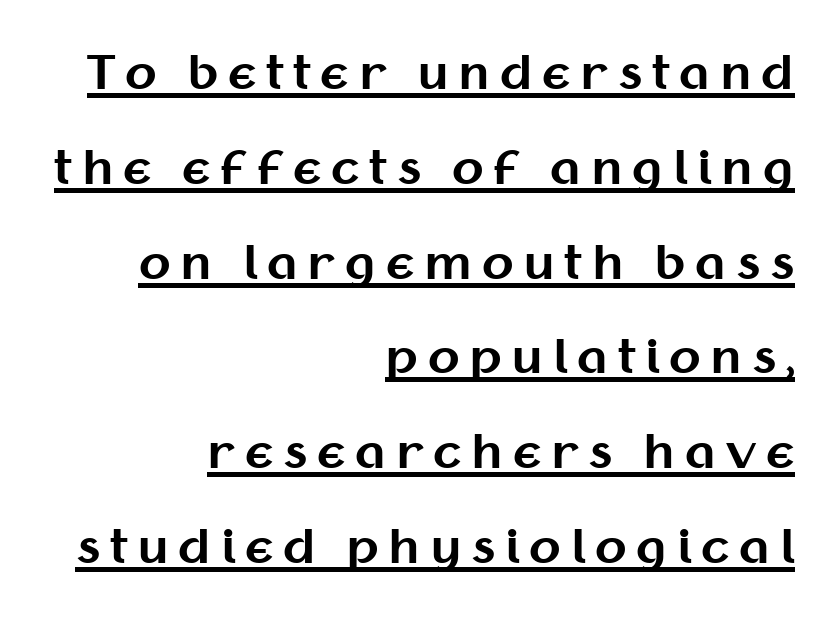
Q: Is the text bold? A: Yes.
Q: Is the text italic (slanted)? A: No, it is upright.
Q: Is the typeface a serif or a sans-serif typeface? A: Sans-serif.
Q: Is the text underlined? A: Yes.
Q: How is the paragraph aligned? A: Right-aligned.
Q: Is the spacing between letters normal or unusually wide? A: Unusually wide.
Q: Is the spacing between lines tight, normal or loose? A: Loose.
Q: Width (condensed, normal, or wide)? A: Normal.
Q: Stroke contrast? A: Medium.
Q: x-height? A: Medium.
Q: Monospaced? A: No.
